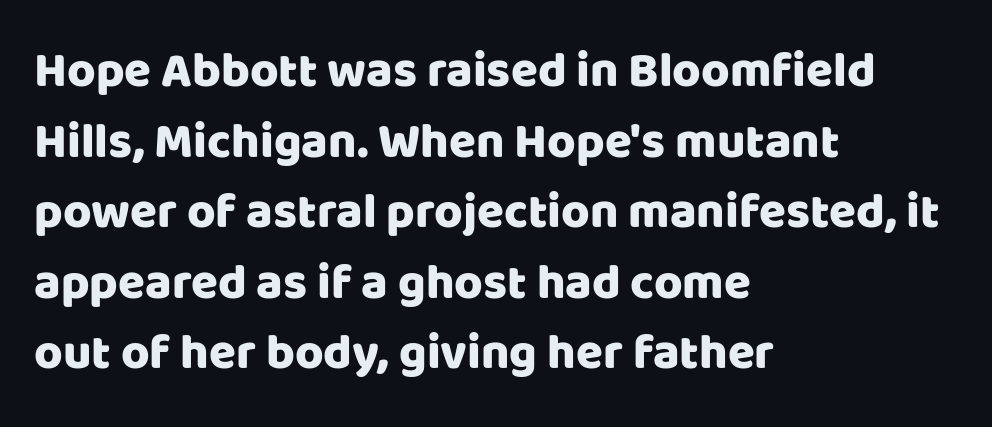
The image shows 49 px sans-serif type, upright; set left-aligned, normal line spacing (1.44x), normal letter spacing, not underlined; low stroke contrast and a large x-height.
